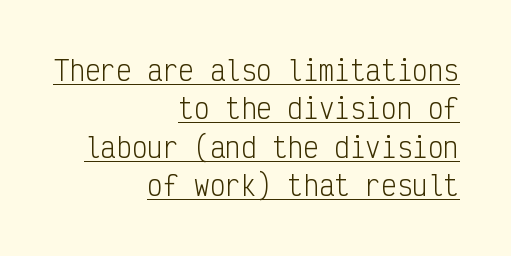
The leading is moderate, giving the passage an even texture. Caption: standard tracking, unaltered. This rendering features underlined lettering. Right-aligned paragraph, ragged on the left. The strokes are not fattened; the text isn't bold.
